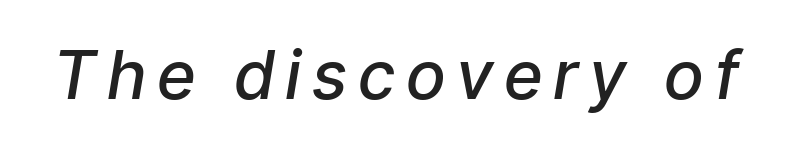
Q: Is the text bold? A: Semi-bold.
Q: Is the text italic (slanted)? A: Yes, it leans right by about 9 degrees.
Q: Is the text underlined? A: No.
Q: Width (condensed, normal, or wide)? A: Condensed.
Q: Stroke contrast? A: Low.
Q: x-height? A: Medium.
Q: Monospaced? A: No.
